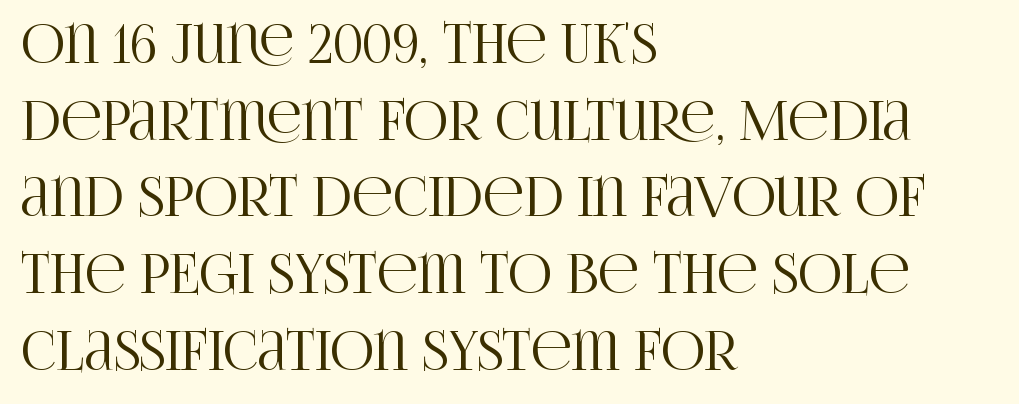
The image shows 54 px condensed serif type, upright; set left-aligned, normal line spacing (1.42x), normal letter spacing, not underlined; high stroke contrast and a large x-height.
